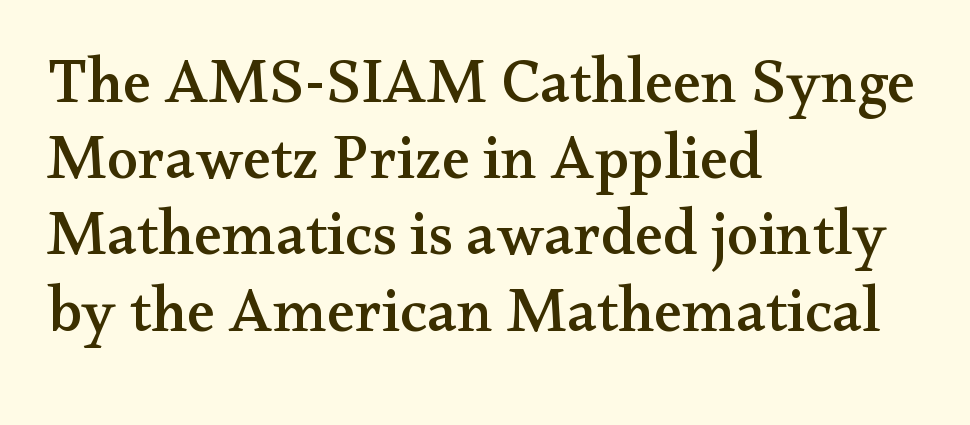
Q: Is the text italic (slanted)? A: No, it is upright.
Q: Is the typeface a serif or a sans-serif typeface? A: Serif.
Q: Is the text underlined? A: No.
Q: How is the paragraph aligned? A: Left-aligned.
Q: Is the spacing between letters normal or unusually wide? A: Normal.
Q: Width (condensed, normal, or wide)? A: Wide.
Q: Stroke contrast? A: Medium.
Q: x-height? A: Small.
Q: Monospaced? A: No.
